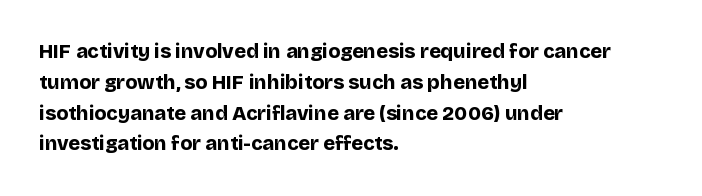
Q: Is the text bold? A: Yes.
Q: Is the text italic (slanted)? A: No, it is upright.
Q: Is the text underlined? A: No.
Q: How is the paragraph aligned? A: Left-aligned.
Q: Is the spacing between letters normal or unusually wide? A: Normal.
Q: Is the spacing between lines tight, normal or loose? A: Normal.
